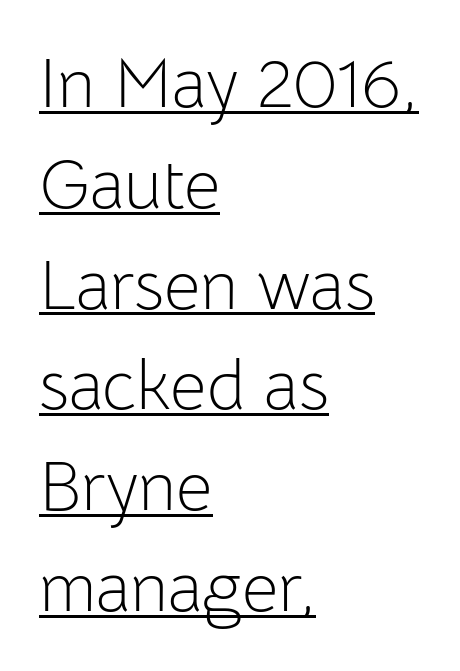
The image shows 70 px light sans-serif type, upright; set left-aligned, normal line spacing (1.44x), normal letter spacing, underlined; low stroke contrast and a medium x-height.
